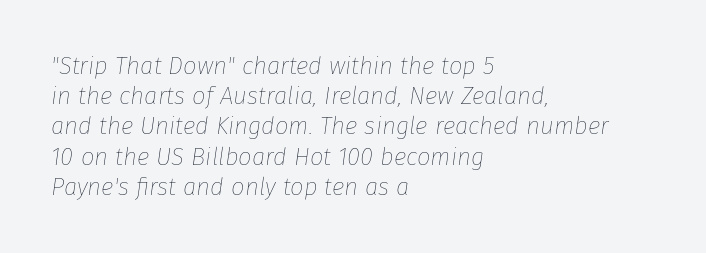
Q: Is the text bold? A: No.
Q: Is the text italic (slanted)? A: Yes, it leans right by about 8 degrees.
Q: Is the text underlined? A: No.
Q: How is the paragraph aligned? A: Left-aligned.
Q: Is the spacing between letters normal or unusually wide? A: Normal.
Q: Is the spacing between lines tight, normal or loose? A: Normal.
